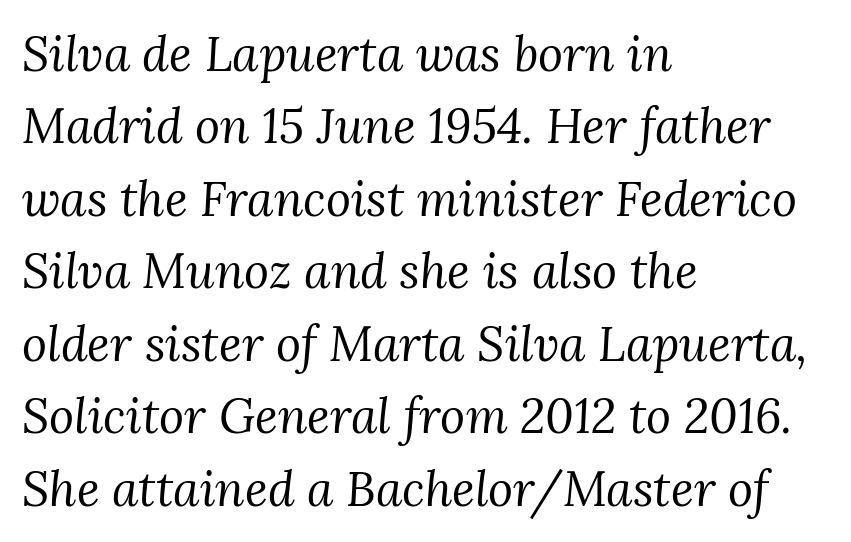
{"serif": "yes", "italic": "yes", "lean": "right", "slant_degrees": 3, "bold": "no", "weight": "regular", "width": "normal", "stroke_contrast": "medium", "x_height": "medium", "monospaced": "no", "underline": "no", "align": "left", "line_spacing": "normal", "line_spacing_ratio": 1.51, "letter_spacing": "normal", "letter_spacing_em": 0.0, "glyph_px": 48}
